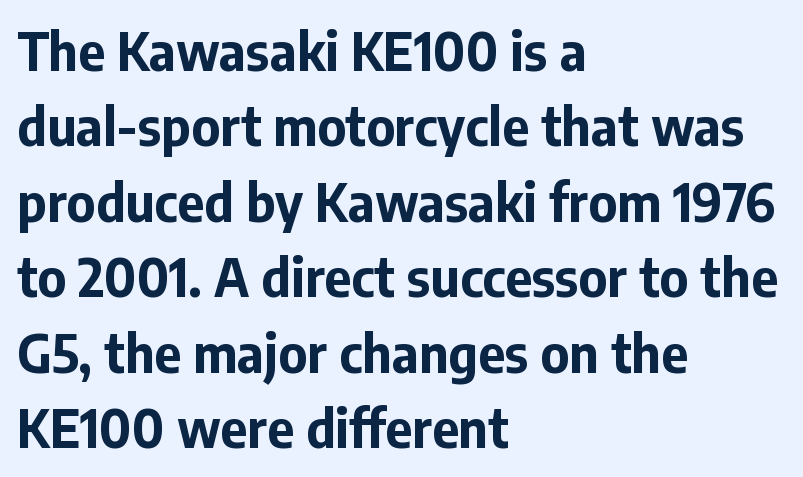
Q: Is the text bold? A: Yes.
Q: Is the text italic (slanted)? A: No, it is upright.
Q: Is the typeface a serif or a sans-serif typeface? A: Sans-serif.
Q: Is the text underlined? A: No.
Q: How is the paragraph aligned? A: Left-aligned.
Q: Is the spacing between letters normal or unusually wide? A: Normal.
Q: Is the spacing between lines tight, normal or loose? A: Normal.
Q: Width (condensed, normal, or wide)? A: Normal.
Q: Stroke contrast? A: Low.
Q: x-height? A: Medium.
Q: Monospaced? A: No.
